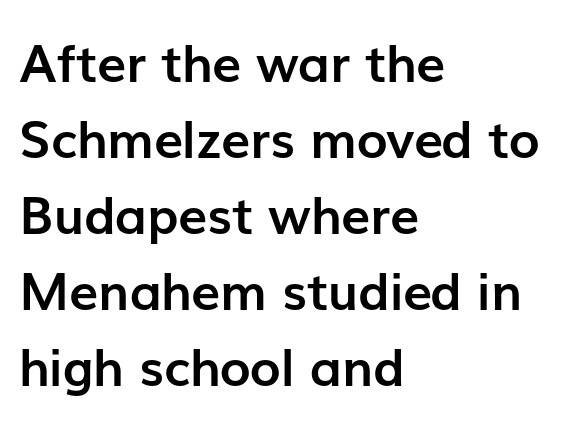
Alignment: flush left. Rows of type keep a routine distance in the vertical direction. Each row of text sits above clean, open space. Note the varied advance widths — an 'i' is clearly narrower than an 'm'.
